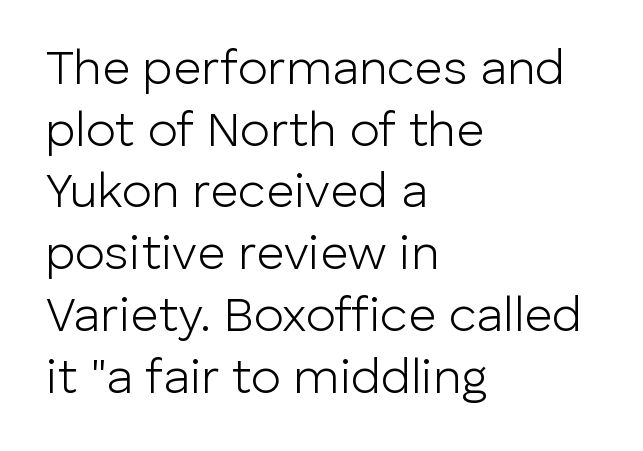
Vertical stems look standard width or narrower in stroke. Quick note: underline off. Leading matches the norm, producing a regular column. A classic flush-left, rag-right setting is used for this passage.
